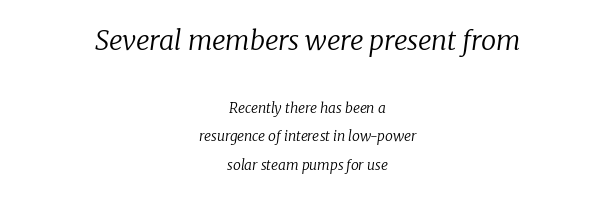
{"italic": "yes", "lean": "right", "slant_degrees": 8, "bold": "no", "underline": "no", "align": "center", "line_spacing": "loose", "line_spacing_ratio": 2.02, "letter_spacing": "normal", "letter_spacing_em": 0.0, "larger_block": "first", "size_ratio": 1.93, "glyph_px": 27}
